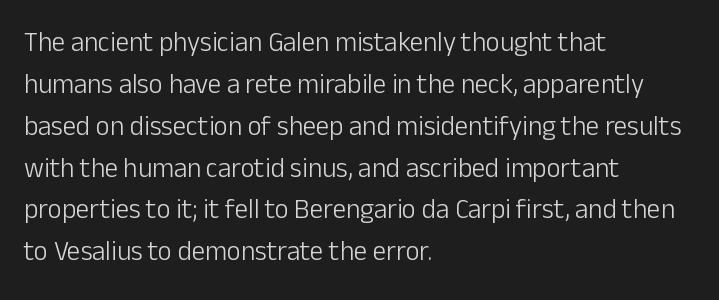
Q: Is the text bold? A: No.
Q: Is the text italic (slanted)? A: No, it is upright.
Q: Is the text underlined? A: No.
Q: How is the paragraph aligned? A: Left-aligned.
Q: Is the spacing between letters normal or unusually wide? A: Normal.
Q: Is the spacing between lines tight, normal or loose? A: Normal.
